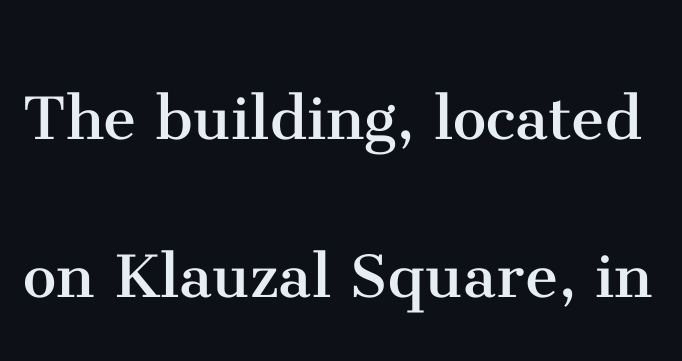
The specimen omits any rule beneath the text block's lines. The font's upright variant was chosen for this text. Short note: letters normally spaced. Is this a fixed-width face? No — the glyphs have proportional, varying widths. Honestly, the rows look like they've been pulled way apart.
